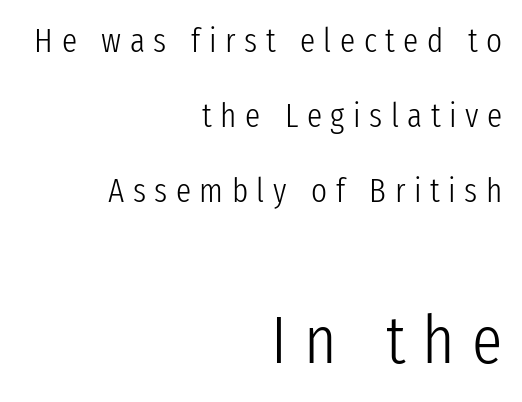
Q: Is the text bold? A: No.
Q: Is the text italic (slanted)? A: No, it is upright.
Q: Is the typeface a serif or a sans-serif typeface? A: Sans-serif.
Q: Is the text underlined? A: No.
Q: How is the paragraph aligned? A: Right-aligned.
Q: Is the spacing between letters normal or unusually wide? A: Unusually wide.
Q: Is the spacing between lines tight, normal or loose? A: Loose.
Q: Which block of text is set in a larger size, the first (top) or the second (bottom)? A: The second (bottom) one.
Q: Width (condensed, normal, or wide)? A: Condensed.
Q: Stroke contrast? A: Low.
Q: x-height? A: Medium.
Q: Monospaced? A: No.
